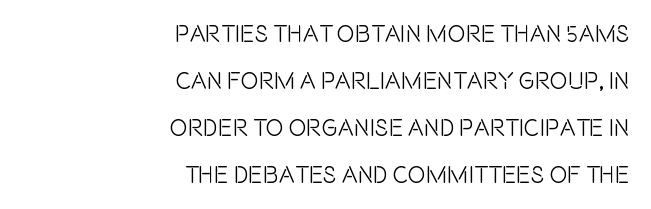
The image shows 24 px text type, upright; set right-aligned, loose line spacing (1.96x), normal letter spacing, not underlined.
